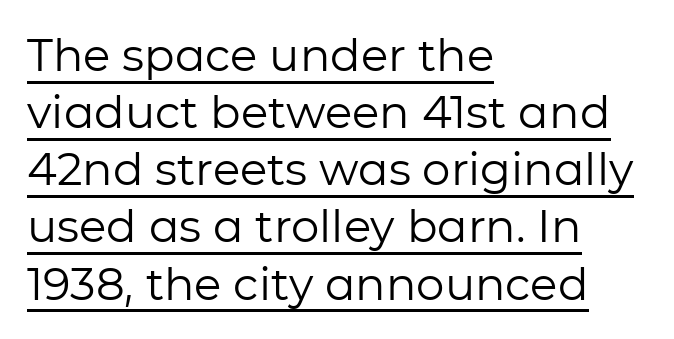
The image shows 45 px regular-weight sans-serif type, upright; set left-aligned, normal line spacing (1.27x), normal letter spacing, underlined; low stroke contrast and a medium x-height.
